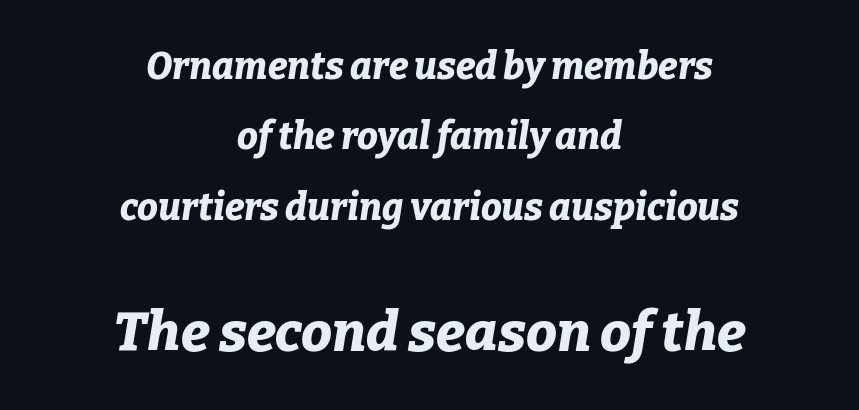
{"italic": "yes", "lean": "right", "slant_degrees": 9, "bold": "yes", "weight": "bold", "width": "normal", "stroke_contrast": "low", "x_height": "medium", "monospaced": "no", "underline": "no", "align": "center", "line_spacing": "loose", "line_spacing_ratio": 1.9, "letter_spacing": "normal", "letter_spacing_em": 0.0, "larger_block": "second", "size_ratio": 1.49, "glyph_px": 55}
